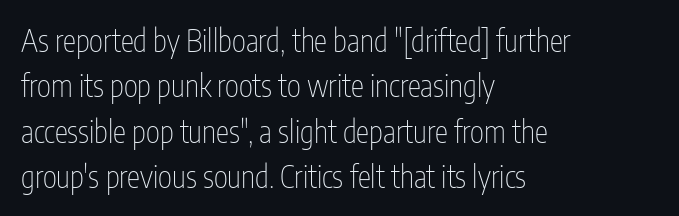
No extra tracking has been applied to these lines. Evenly set lines give the paragraph a standard silhouette. Each letter's strokes conclude bluntly, with no projecting serifs. Is this a heavy cut? Hardly; it is regular or lighter. Is this a fixed-width face? No — the glyphs have proportional, varying widths.
